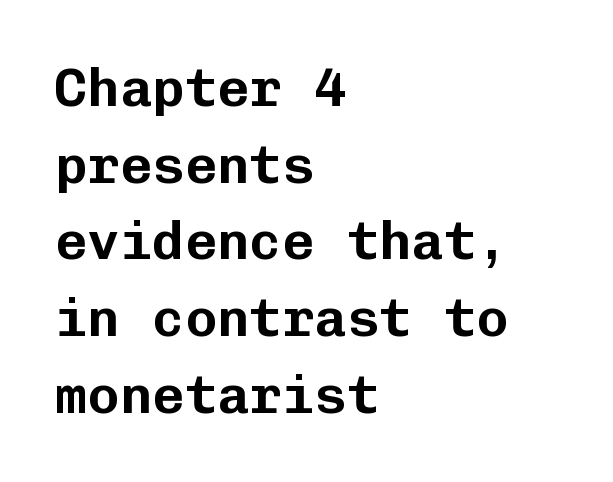
{"serif": "no", "italic": "no", "width": "normal", "stroke_contrast": "low", "x_height": "medium", "monospaced": "yes", "underline": "no", "align": "left", "line_spacing": "normal", "line_spacing_ratio": 1.42, "letter_spacing": "normal", "letter_spacing_em": 0.0, "glyph_px": 54}
